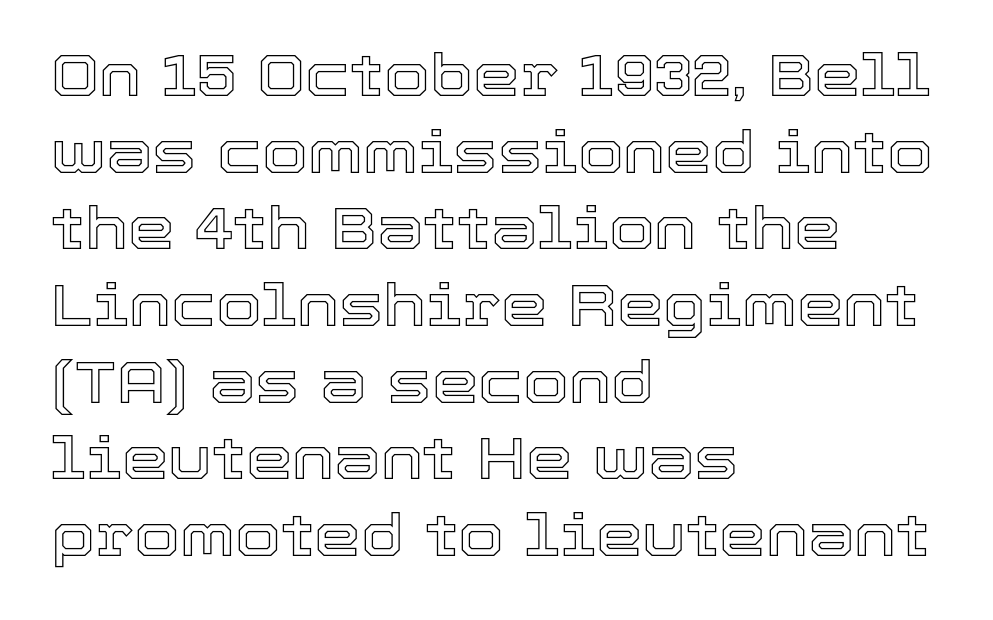
The image shows 59 px text type, upright; set left-aligned, normal line spacing (1.3x), normal letter spacing, not underlined; a medium x-height.
